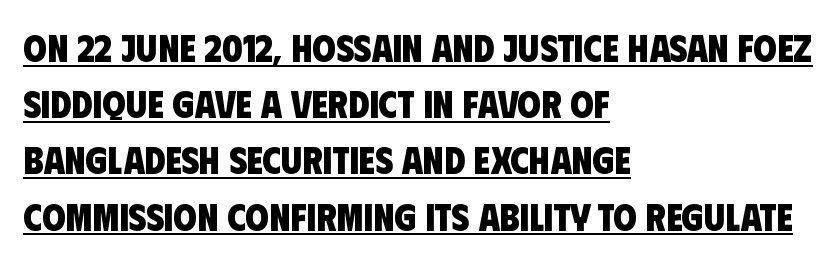
Q: Is the text bold? A: Yes.
Q: Is the typeface a serif or a sans-serif typeface? A: Sans-serif.
Q: Is the text underlined? A: Yes.
Q: How is the paragraph aligned? A: Left-aligned.
Q: Is the spacing between letters normal or unusually wide? A: Normal.
Q: Is the spacing between lines tight, normal or loose? A: Normal.
Q: Width (condensed, normal, or wide)? A: Condensed.
Q: Stroke contrast? A: Low.
Q: x-height? A: Large.
Q: Monospaced? A: No.
